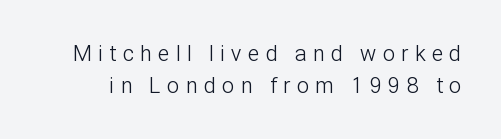
Q: Is the text bold? A: No.
Q: Is the text italic (slanted)? A: No, it is upright.
Q: Is the text underlined? A: No.
Q: Is the spacing between letters normal or unusually wide? A: Unusually wide.
Q: Is the spacing between lines tight, normal or loose? A: Normal.
